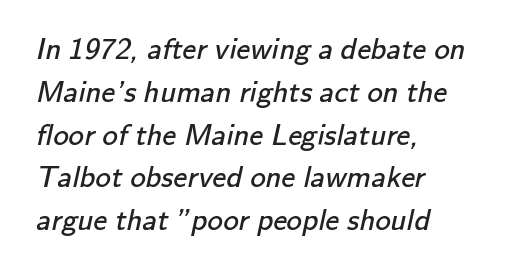
Q: Is the text bold? A: No.
Q: Is the typeface a serif or a sans-serif typeface? A: Sans-serif.
Q: Is the text underlined? A: No.
Q: How is the paragraph aligned? A: Left-aligned.
Q: Is the spacing between letters normal or unusually wide? A: Normal.
Q: Is the spacing between lines tight, normal or loose? A: Normal.
Q: Width (condensed, normal, or wide)? A: Normal.
Q: Stroke contrast? A: Low.
Q: x-height? A: Small.
Q: Monospaced? A: No.
